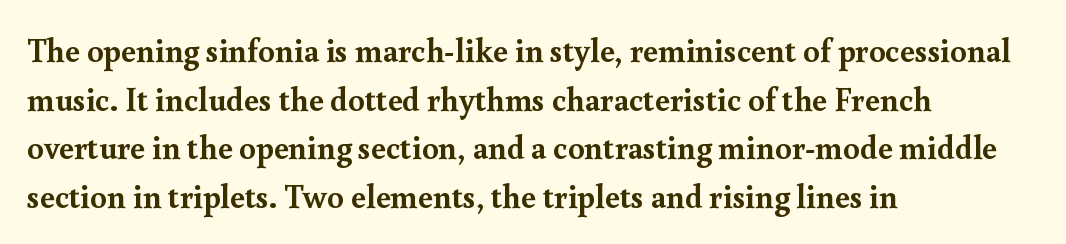
Varying glyph widths throughout — classic text-font behaviour. The specimen omits any rule beneath the text block's lines. The typeface chosen for these lines features serifs. Between one letter and the next there's only the usual sliver of space. The strokes are fattened all the way to bold.
